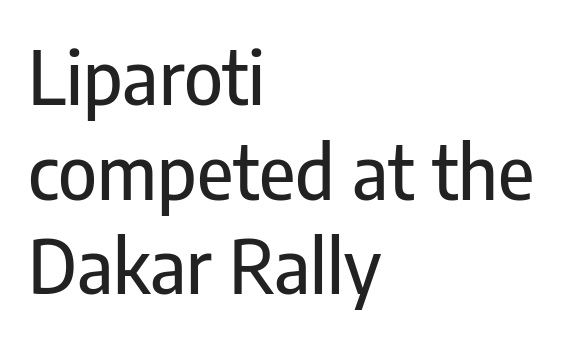
The compositor pushed each line to the left boundary. Each row of text sits above clean, open space. Compared with typical paragraphs, the rows here are spaced about the same. Observe the absence of serifs on each vertical stroke in this sample. Here the designer chose a conventional face with non-uniform glyph widths. Italic: no, the glyphs are upright roman.
